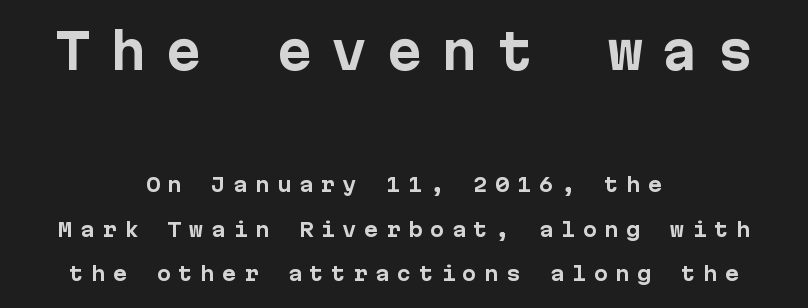
Q: Is the text bold? A: Yes.
Q: Is the text italic (slanted)? A: No, it is upright.
Q: Is the typeface a serif or a sans-serif typeface? A: Sans-serif.
Q: Is the text underlined? A: No.
Q: How is the paragraph aligned? A: Centered.
Q: Is the spacing between letters normal or unusually wide? A: Unusually wide.
Q: Is the spacing between lines tight, normal or loose? A: Loose.
Q: Which block of text is set in a larger size, the first (top) or the second (bottom)? A: The first (top) one.
Q: Width (condensed, normal, or wide)? A: Normal.
Q: Stroke contrast? A: Low.
Q: x-height? A: Medium.
